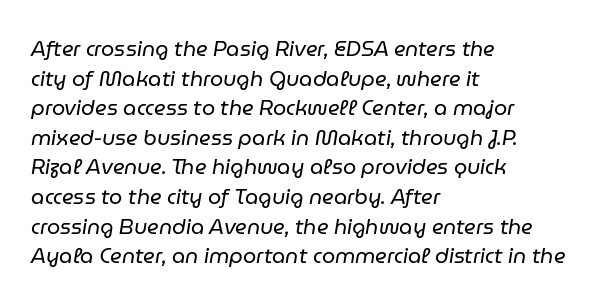
The image shows 21 px text type, italic (leaning right); set left-aligned, normal line spacing (1.41x), normal letter spacing, not underlined.
